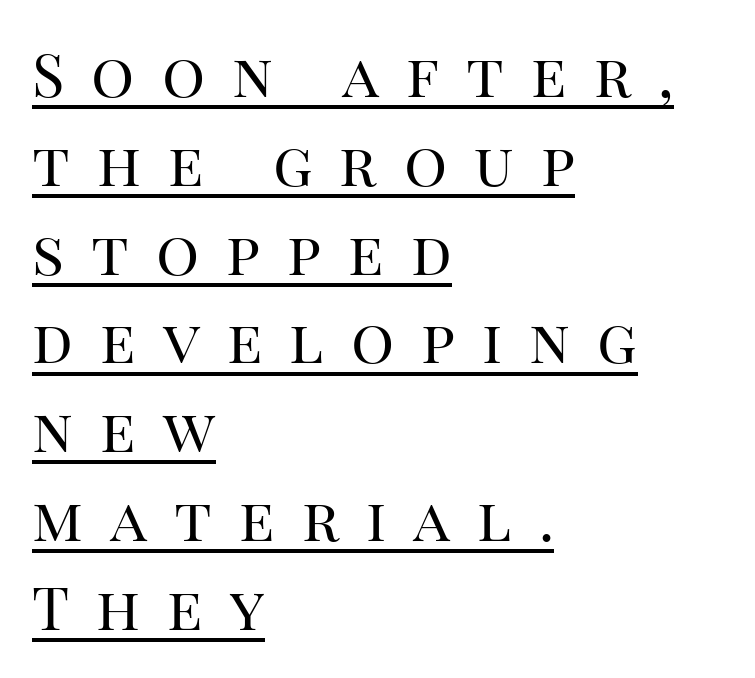
Q: Is the text bold? A: No.
Q: Is the text italic (slanted)? A: No, it is upright.
Q: Is the typeface a serif or a sans-serif typeface? A: Serif.
Q: Is the text underlined? A: Yes.
Q: How is the paragraph aligned? A: Left-aligned.
Q: Is the spacing between letters normal or unusually wide? A: Unusually wide.
Q: Is the spacing between lines tight, normal or loose? A: Normal.
Q: Width (condensed, normal, or wide)? A: Normal.
Q: Stroke contrast? A: High.
Q: x-height? A: Large.
Q: Monospaced? A: No.
